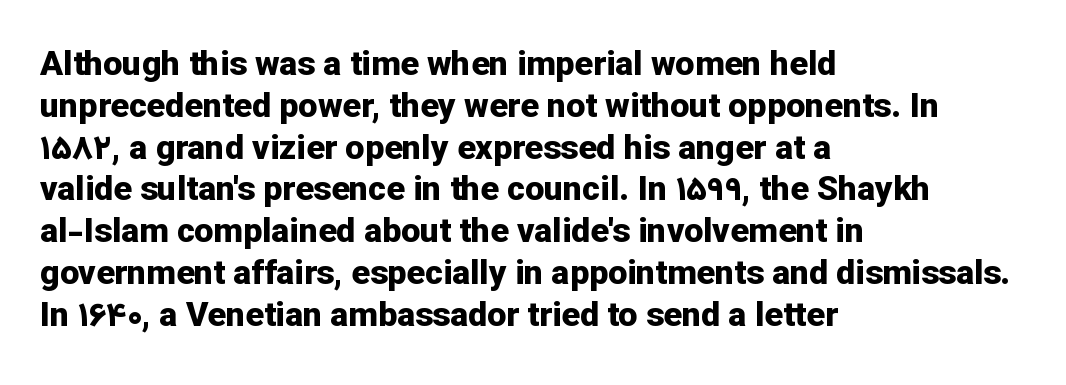
Q: Is the text bold? A: Yes.
Q: Is the text italic (slanted)? A: No, it is upright.
Q: Is the typeface a serif or a sans-serif typeface? A: Sans-serif.
Q: Is the text underlined? A: No.
Q: How is the paragraph aligned? A: Left-aligned.
Q: Is the spacing between letters normal or unusually wide? A: Normal.
Q: Width (condensed, normal, or wide)? A: Normal.
Q: Stroke contrast? A: Low.
Q: x-height? A: Medium.
Q: Monospaced? A: No.
